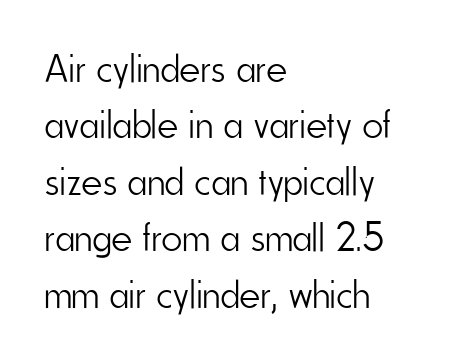
Q: Is the text bold? A: No.
Q: Is the text italic (slanted)? A: No, it is upright.
Q: Is the typeface a serif or a sans-serif typeface? A: Sans-serif.
Q: Is the text underlined? A: No.
Q: How is the paragraph aligned? A: Left-aligned.
Q: Is the spacing between letters normal or unusually wide? A: Normal.
Q: Is the spacing between lines tight, normal or loose? A: Normal.
Q: Width (condensed, normal, or wide)? A: Condensed.
Q: Stroke contrast? A: Low.
Q: x-height? A: Small.
Q: Monospaced? A: No.
